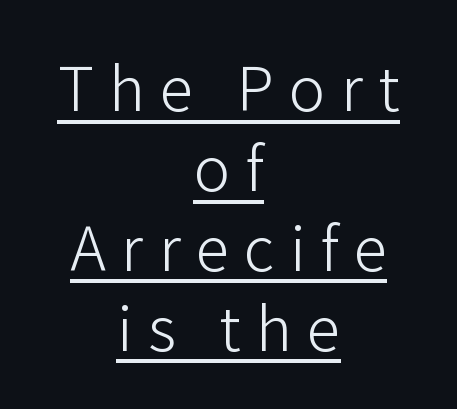
Nope, not italic — everything's standing straight. The paragraph shown floats in the horizontal middle. The rendering inserts visible extra space after every character. The designer left line spacing at the default.
